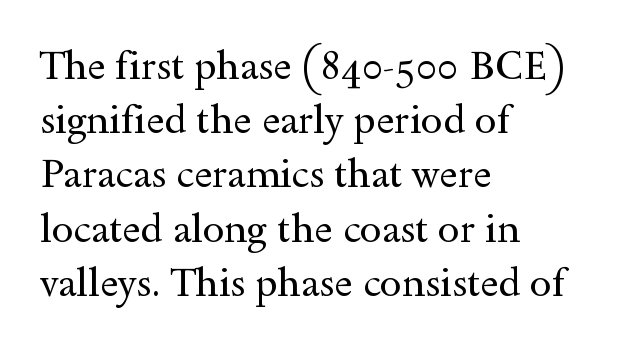
{"serif": "yes", "italic": "no", "bold": "no", "weight": "regular", "width": "wide", "x_height": "small", "monospaced": "no", "underline": "no", "align": "left", "line_spacing": "normal", "line_spacing_ratio": 1.39, "letter_spacing": "normal", "letter_spacing_em": 0.0, "glyph_px": 39}
